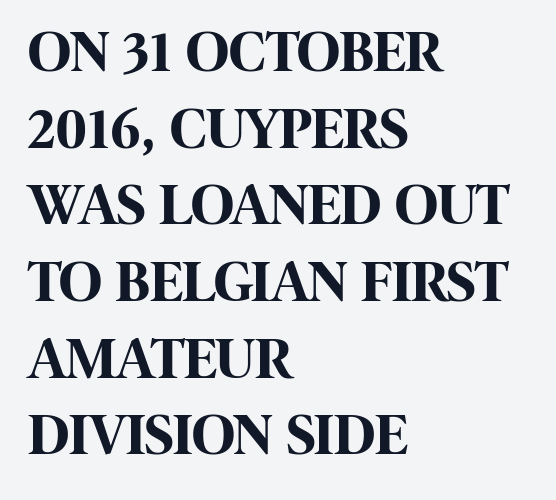
The image shows 59 px bold, condensed sans-serif type, upright; set left-aligned, normal line spacing (1.3x), normal letter spacing, not underlined; high stroke contrast and a large x-height.
